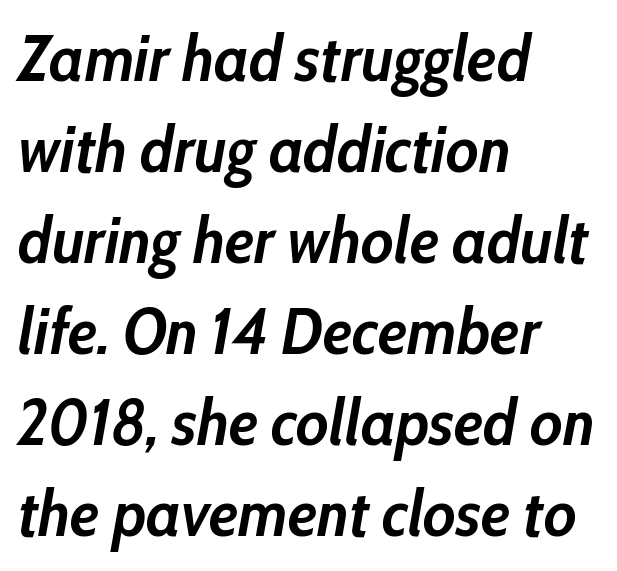
Q: Is the text bold? A: Yes.
Q: Is the text italic (slanted)? A: Yes, it leans right by about 10 degrees.
Q: Is the text underlined? A: No.
Q: How is the paragraph aligned? A: Left-aligned.
Q: Is the spacing between letters normal or unusually wide? A: Normal.
Q: Is the spacing between lines tight, normal or loose? A: Normal.
Q: Width (condensed, normal, or wide)? A: Condensed.
Q: Stroke contrast? A: Low.
Q: x-height? A: Medium.
Q: Monospaced? A: No.
